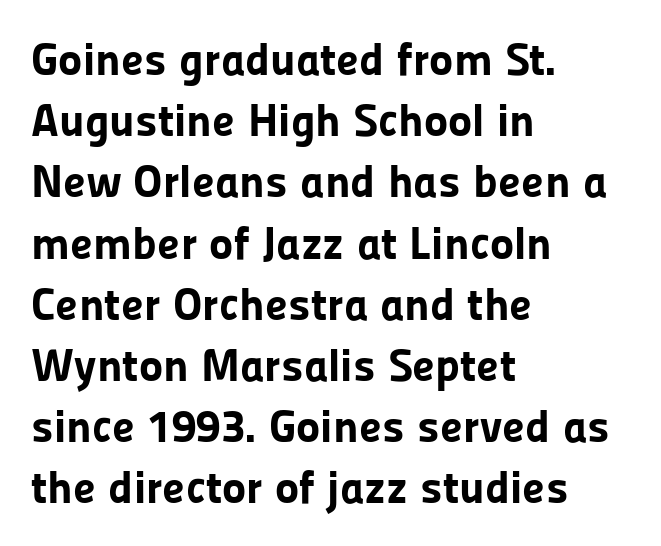
Q: Is the text bold? A: Yes.
Q: Is the text italic (slanted)? A: No, it is upright.
Q: Is the typeface a serif or a sans-serif typeface? A: Sans-serif.
Q: Is the text underlined? A: No.
Q: How is the paragraph aligned? A: Left-aligned.
Q: Is the spacing between letters normal or unusually wide? A: Normal.
Q: Is the spacing between lines tight, normal or loose? A: Normal.
Q: Width (condensed, normal, or wide)? A: Normal.
Q: Stroke contrast? A: Low.
Q: x-height? A: Medium.
Q: Monospaced? A: No.
